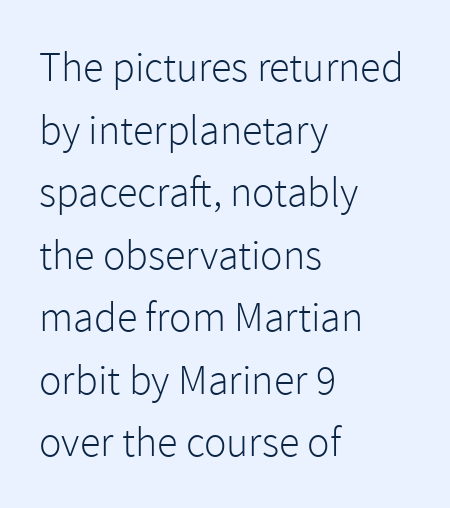
The image shows 42 px light sans-serif type, upright; set left-aligned, normal line spacing (1.49x), normal letter spacing, not underlined; a medium x-height.
